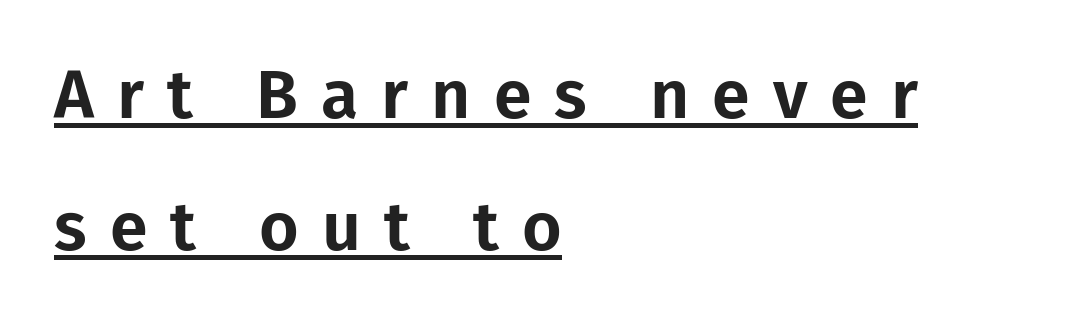
Q: Is the text italic (slanted)? A: No, it is upright.
Q: Is the typeface a serif or a sans-serif typeface? A: Sans-serif.
Q: Is the text underlined? A: Yes.
Q: How is the paragraph aligned? A: Left-aligned.
Q: Is the spacing between letters normal or unusually wide? A: Unusually wide.
Q: Is the spacing between lines tight, normal or loose? A: Loose.
Q: Width (condensed, normal, or wide)? A: Normal.
Q: Stroke contrast? A: Low.
Q: x-height? A: Medium.
Q: Monospaced? A: No.
